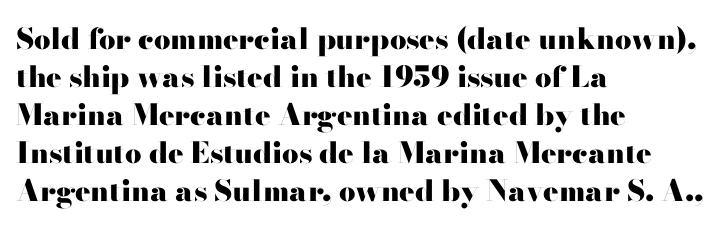
A serif font was chosen for this passage. Interline gaps are of average width in this sample. Any mark beneath the type? The region is blank. The specimen reads as upright at a glance. Line starts are locked; line ends wander.
